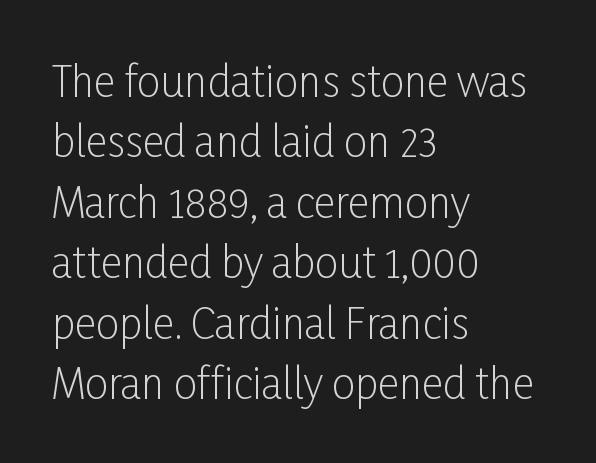
Words appear dense and cohesive because spacing is normal. Regular leading. Each letter keeps its own natural width here, so spacing adapts to shape. The characters are drawn with everyday or finer stroke widths.
